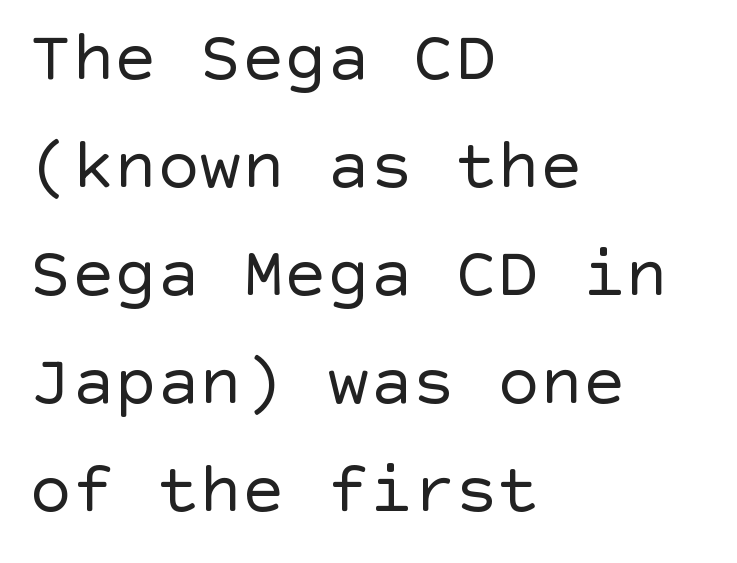
The image shows 71 px regular-weight sans-serif type, upright; set left-aligned, normal line spacing (1.52x), normal letter spacing, not underlined; a large x-height.
